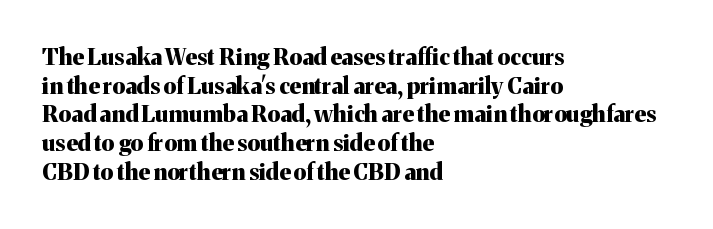
The image shows 23 px bold type, upright; set left-aligned, normal line spacing (1.25x), normal letter spacing, not underlined.
